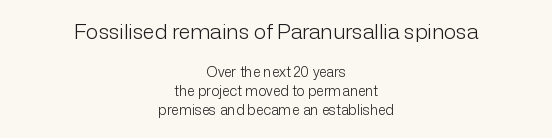
{"italic": "no", "bold": "no", "underline": "no", "align": "center", "line_spacing": "normal", "line_spacing_ratio": 1.36, "letter_spacing": "normal", "letter_spacing_em": 0.0, "larger_block": "first", "size_ratio": 1.5, "glyph_px": 21}
